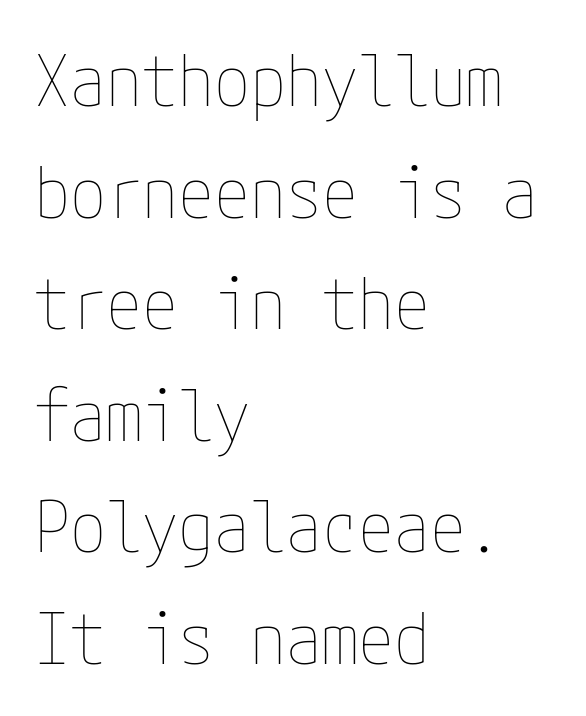
{"italic": "no", "bold": "no", "weight": "thin", "width": "condensed", "stroke_contrast": "low", "x_height": "medium", "underline": "no", "align": "left", "line_spacing": "normal", "line_spacing_ratio": 1.55, "letter_spacing": "normal", "letter_spacing_em": 0.0, "glyph_px": 72}
